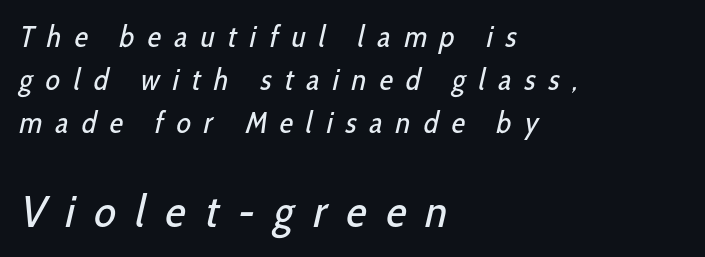
The image shows 45 px regular-weight, condensed sans-serif type; set left-aligned, normal line spacing (1.43x), unusually wide letter spacing (+0.44 em), not underlined; the second (bottom) block is 1.5x larger; low stroke contrast and a medium x-height.
